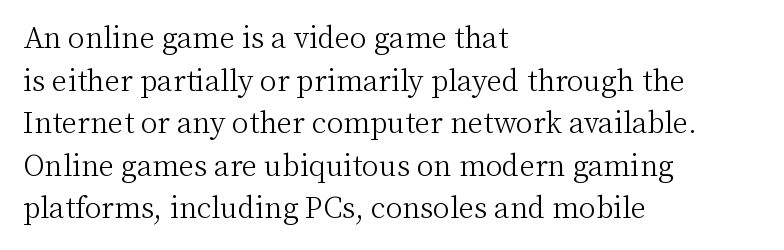
Think of a printed novel: that variable character pitch is what you see here. This sample keeps an unexceptional amount of space between lines. The face looks like a standard text weight, possibly lighter. Glance below the letters and you will spot only blank space.
